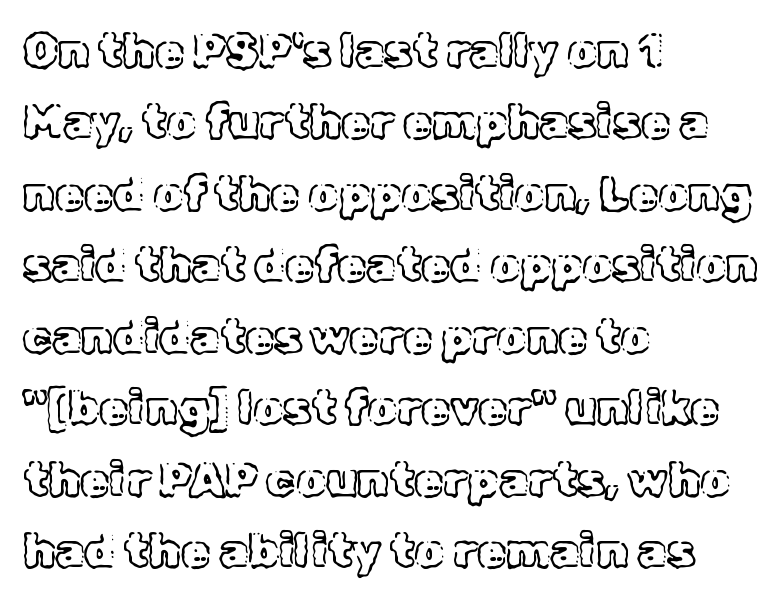
The compositor pushed each line to the left boundary. The passage shown is typed in a proportional face where columns would drift. Bare-footed words on every line. Upright lettering throughout.
